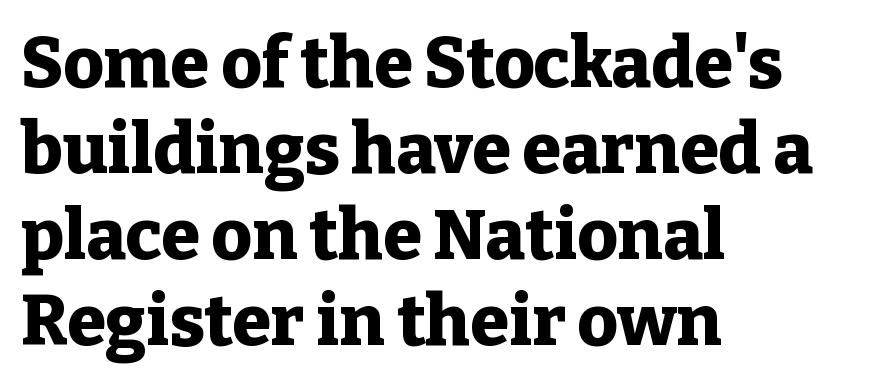
The image shows 70 px heavy serif type, upright; set left-aligned, line spacing 1.23x, normal letter spacing, not underlined; low stroke contrast and a medium x-height.
